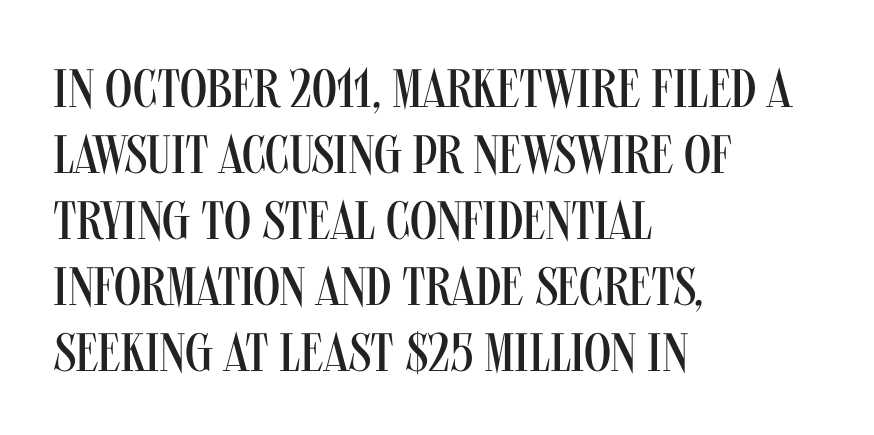
The lines are quadded left. When letters stand straight like this, we call the style roman or upright. This sample has the flowing, uneven cadence of proportional lettering. This sample uses plain, unmodified letter spacing. The glyphs in this specimen are sans serif.
